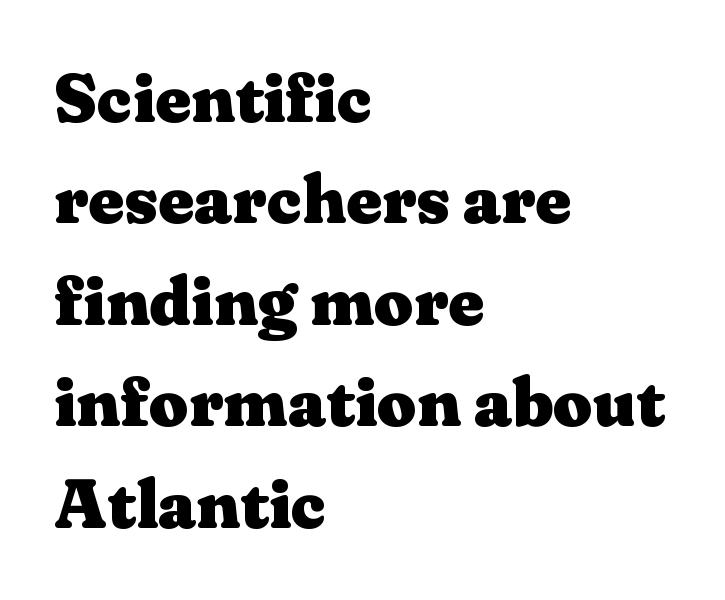
Check under the words: just untouched page. Students, note that the glyphs here touch the page at normal intervals. Old-style or modern, the face here clearly has serifs. If you drew a ruler down the left edge, every line would touch it.
